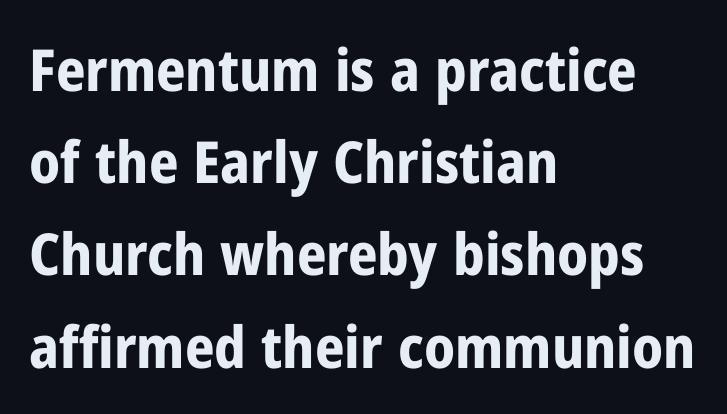
{"serif": "no", "italic": "no", "bold": "yes", "weight": "bold", "width": "condensed", "stroke_contrast": "low", "x_height": "medium", "monospaced": "no", "underline": "no", "align": "left", "line_spacing": "normal", "line_spacing_ratio": 1.59, "letter_spacing": "normal", "letter_spacing_em": 0.0, "glyph_px": 58}
